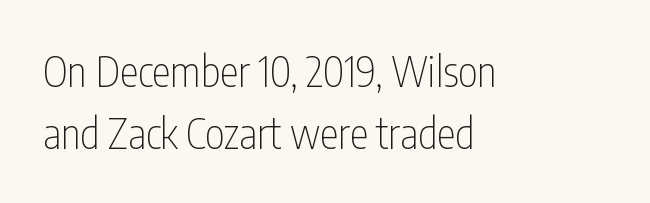
The space beneath each line is pristine and unruled. Notice how descenders clear the ascenders below comfortably — that's standard leading. The face used here is a sans, in the tradition of grotesques and geometrics. Looks like regular typesetting: each glyph gets only the width it needs. Each word holds together tightly as a unit, with standard inter-letter gaps. The letters stand straight up with perfectly vertical stems.
